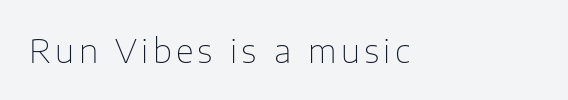
{"serif": "no", "italic": "no", "bold": "no", "weight": "thin", "width": "normal", "stroke_contrast": "low", "x_height": "medium", "monospaced": "no", "underline": "no", "align": "left", "glyph_px": 33}
